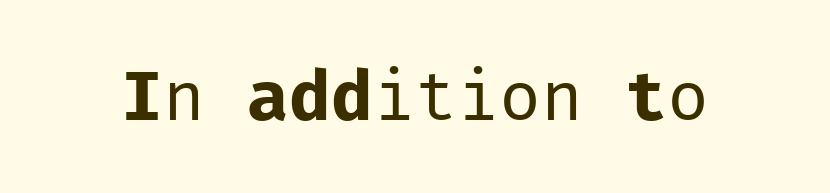
{"serif": "no", "italic": "no", "bold": "no", "weight": "regular", "width": "normal", "stroke_contrast": "low", "x_height": "medium", "monospaced": "yes", "underline": "no", "letter_spacing": "normal", "letter_spacing_em": 0.0, "glyph_px": 70}
